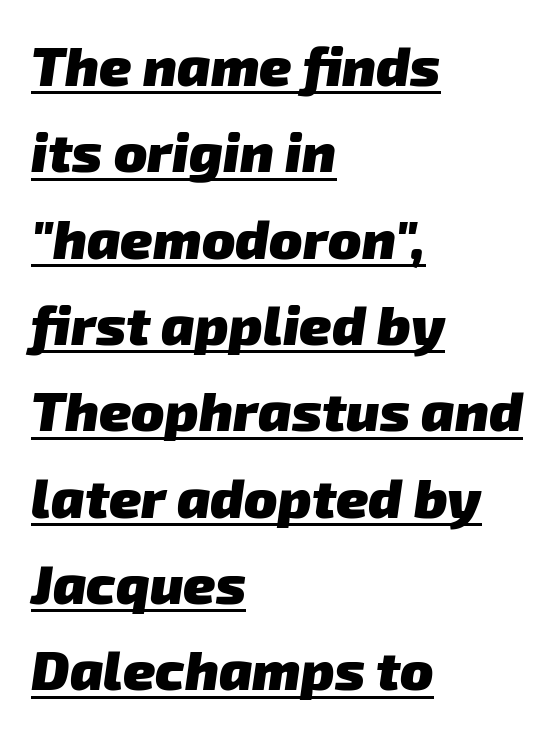
Is this a fixed-width face? No — the glyphs have proportional, varying widths. In terms of weight, the rendering is a true, heavy bold. Caption: standard tracking, unaltered. The sample's only ornament is a line tracing under the words.
